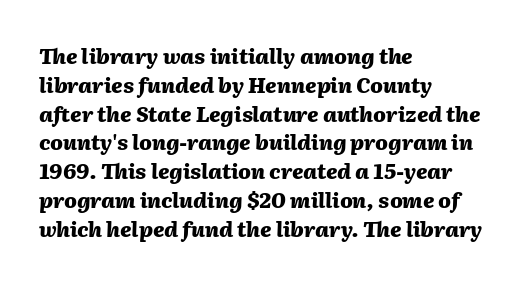
These lines keep a tight, regular rhythm from letter to letter. Alignment: flush left. Slant detected: the letters are inclined. Whoever set this chose a conventional vertical rhythm. The strip under each line holds only bare page.
